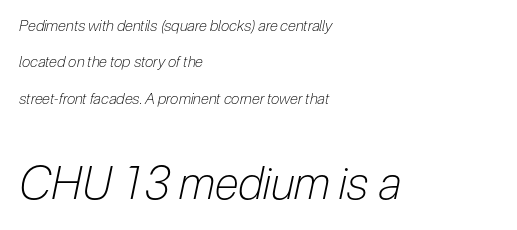
Q: Is the text bold? A: No.
Q: Is the text italic (slanted)? A: Yes, it leans right by about 12 degrees.
Q: Is the text underlined? A: No.
Q: How is the paragraph aligned? A: Left-aligned.
Q: Is the spacing between letters normal or unusually wide? A: Normal.
Q: Is the spacing between lines tight, normal or loose? A: Loose.
Q: Which block of text is set in a larger size, the first (top) or the second (bottom)? A: The second (bottom) one.
Q: Width (condensed, normal, or wide)? A: Condensed.
Q: Stroke contrast? A: Low.
Q: x-height? A: Medium.
Q: Monospaced? A: No.
